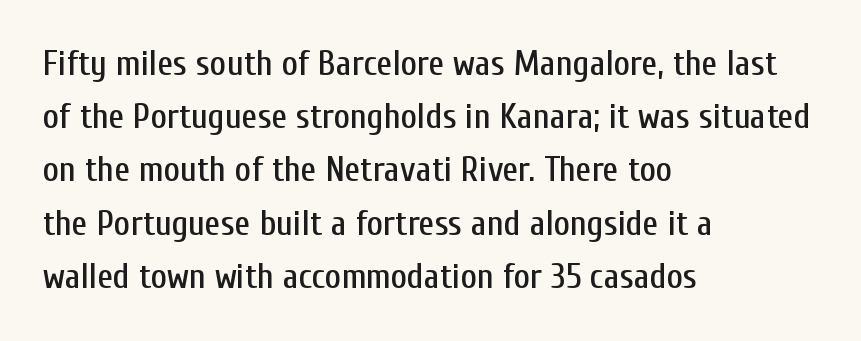
{"serif": "no", "italic": "no", "width": "condensed", "stroke_contrast": "low", "x_height": "medium", "monospaced": "no", "underline": "no", "align": "left", "line_spacing": "normal", "line_spacing_ratio": 1.52, "letter_spacing": "normal", "letter_spacing_em": 0.0, "glyph_px": 35}
